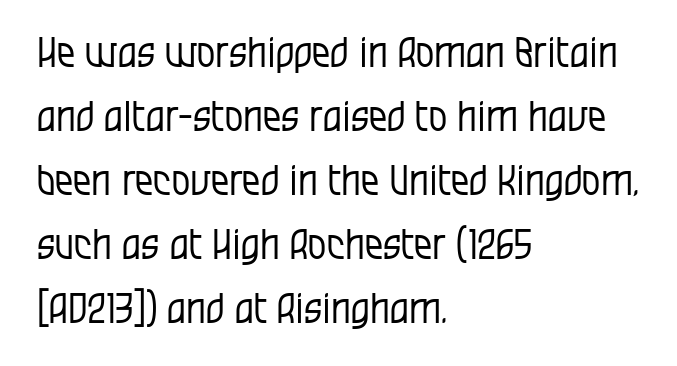
Q: Is the text bold? A: No.
Q: Is the text italic (slanted)? A: No, it is upright.
Q: Is the typeface a serif or a sans-serif typeface? A: Sans-serif.
Q: Is the text underlined? A: No.
Q: How is the paragraph aligned? A: Left-aligned.
Q: Is the spacing between letters normal or unusually wide? A: Normal.
Q: Is the spacing between lines tight, normal or loose? A: Normal.
Q: Width (condensed, normal, or wide)? A: Condensed.
Q: Stroke contrast? A: Low.
Q: x-height? A: Large.
Q: Monospaced? A: No.
